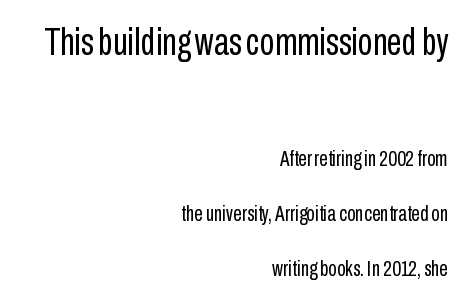
Designer's note — italics off, roman on. How are the letters spaced? Ordinarily, with no added tracking. The text block is weighted toward the right margin, trailing off unevenly leftward. The earlier block is typeset at a bigger size than the later block.
